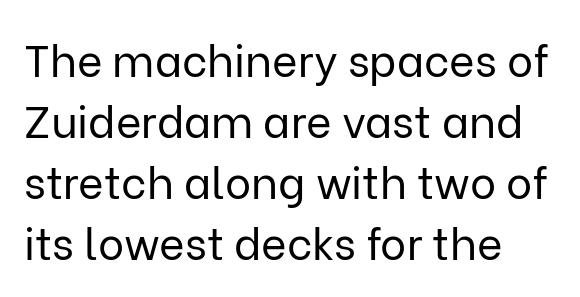
Q: Is the text bold? A: No.
Q: Is the text italic (slanted)? A: No, it is upright.
Q: Is the typeface a serif or a sans-serif typeface? A: Sans-serif.
Q: Is the text underlined? A: No.
Q: How is the paragraph aligned? A: Left-aligned.
Q: Is the spacing between letters normal or unusually wide? A: Normal.
Q: Is the spacing between lines tight, normal or loose? A: Normal.
Q: Width (condensed, normal, or wide)? A: Normal.
Q: Stroke contrast? A: Low.
Q: x-height? A: Medium.
Q: Monospaced? A: No.
